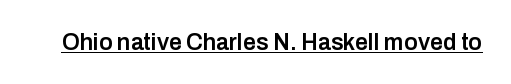
{"italic": "no", "bold": "semi", "underline": "yes", "letter_spacing": "normal", "letter_spacing_em": 0.0, "glyph_px": 23}
